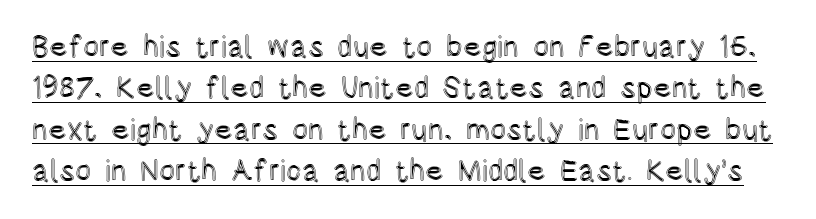
Q: Is the text italic (slanted)? A: No, it is upright.
Q: Is the text underlined? A: Yes.
Q: Is the spacing between letters normal or unusually wide? A: Normal.
Q: Is the spacing between lines tight, normal or loose? A: Normal.
Q: Width (condensed, normal, or wide)? A: Condensed.
Q: x-height? A: Large.
Q: Monospaced? A: No.
